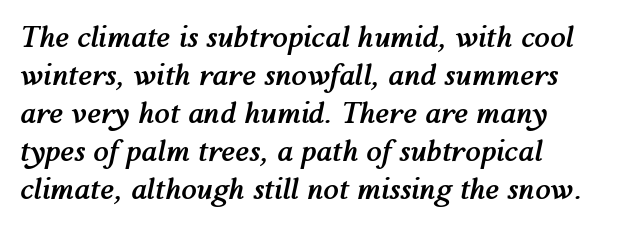
Q: Is the text bold? A: Yes.
Q: Is the text italic (slanted)? A: Yes, it leans right by about 12 degrees.
Q: Is the text underlined? A: No.
Q: How is the paragraph aligned? A: Left-aligned.
Q: Is the spacing between letters normal or unusually wide? A: Normal.
Q: Is the spacing between lines tight, normal or loose? A: Normal.
Q: Width (condensed, normal, or wide)? A: Normal.
Q: Stroke contrast? A: Medium.
Q: x-height? A: Medium.
Q: Monospaced? A: No.
